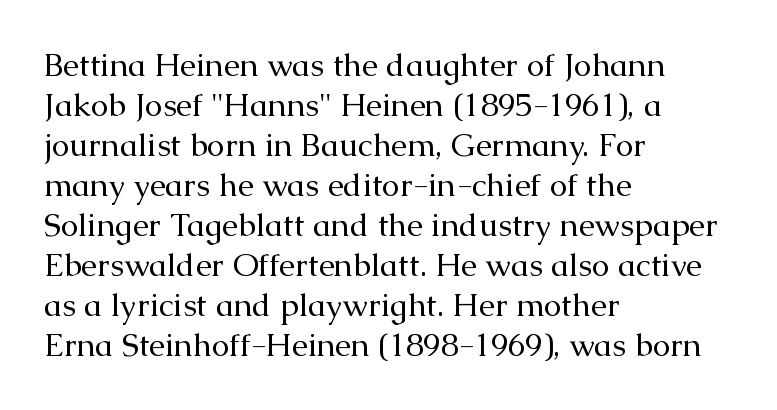
{"serif": "yes", "italic": "no", "bold": "no", "weight": "regular", "width": "normal", "stroke_contrast": "medium", "x_height": "medium", "monospaced": "no", "underline": "no", "align": "left", "line_spacing": "normal", "line_spacing_ratio": 1.25, "letter_spacing": "normal", "letter_spacing_em": 0.0, "glyph_px": 32}
